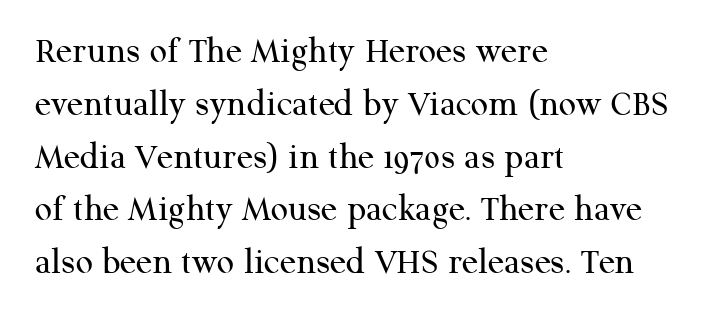
{"serif": "yes", "italic": "no", "bold": "no", "weight": "regular", "width": "normal", "stroke_contrast": "medium", "x_height": "medium", "monospaced": "no", "underline": "no", "align": "left", "line_spacing": "normal", "line_spacing_ratio": 1.39, "letter_spacing": "normal", "letter_spacing_em": 0.0, "glyph_px": 38}
